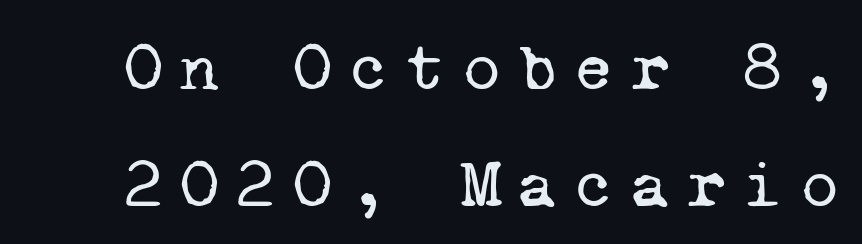
I'd call this a serif setting — the letters wear small feet. Do the characters align in a grid? Yes, the font is monospaced. Evenly set lines give the paragraph a standard silhouette. Vertical stems look standard width or narrower in stroke. The tracking jumps out immediately: characters are airy and widely separated.
